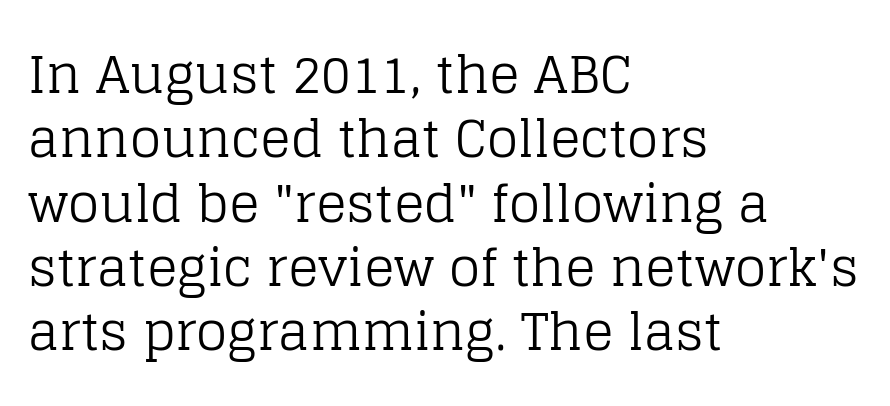
The line texture is even and compact thanks to regular tracking. The letters stand straight up with perfectly vertical stems. A typesetter would label this face a serif. The rendering uses natural spacing where letterforms have individual widths. Bare-footed words on every line.
